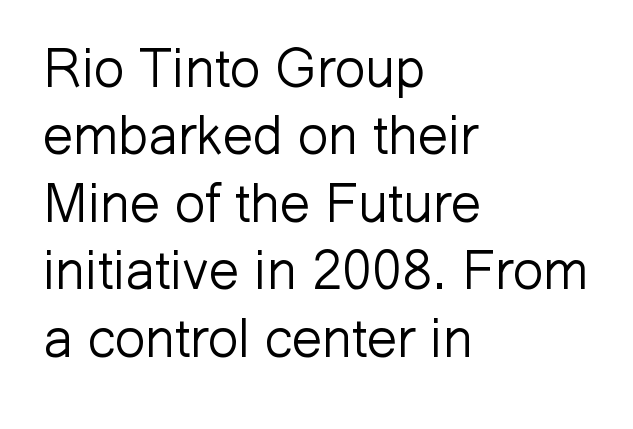
The image shows 54 px light sans-serif type, upright; set left-aligned, normal line spacing (1.25x), normal letter spacing, not underlined; low stroke contrast and a medium x-height.
